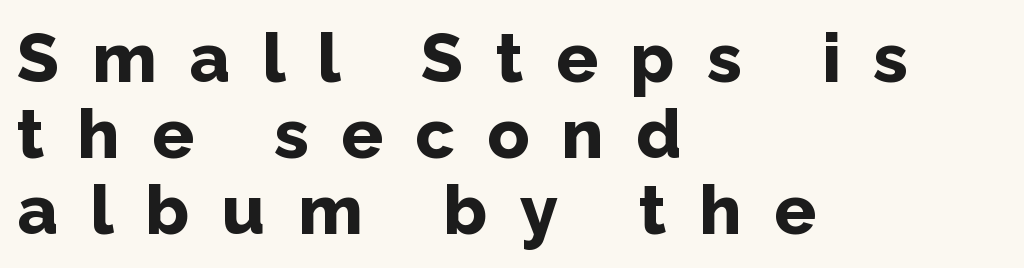
{"serif": "no", "italic": "no", "bold": "yes", "weight": "bold", "width": "normal", "stroke_contrast": "low", "x_height": "medium", "monospaced": "no", "underline": "no", "align": "left", "line_spacing": "tight", "line_spacing_ratio": 1.1, "letter_spacing": "wide", "letter_spacing_em": 0.47, "glyph_px": 69}
